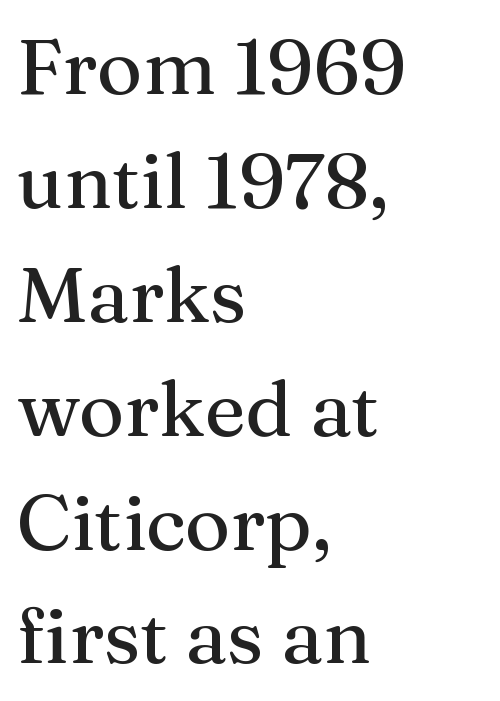
{"serif": "yes", "italic": "no", "width": "normal", "stroke_contrast": "medium", "x_height": "medium", "monospaced": "no", "underline": "no", "align": "left", "line_spacing": "normal", "line_spacing_ratio": 1.46, "letter_spacing": "normal", "letter_spacing_em": 0.0, "glyph_px": 78}
